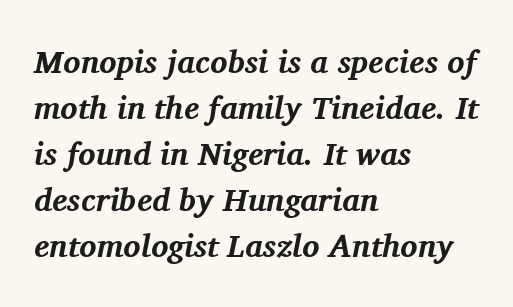
{"serif": "yes", "italic": "yes", "lean": "right", "slant_degrees": 11, "bold": "yes", "weight": "bold", "width": "normal", "stroke_contrast": "medium", "x_height": "medium", "monospaced": "no", "underline": "no", "align": "left", "line_spacing": "normal", "line_spacing_ratio": 1.44, "letter_spacing": "normal", "letter_spacing_em": 0.0, "glyph_px": 32}
